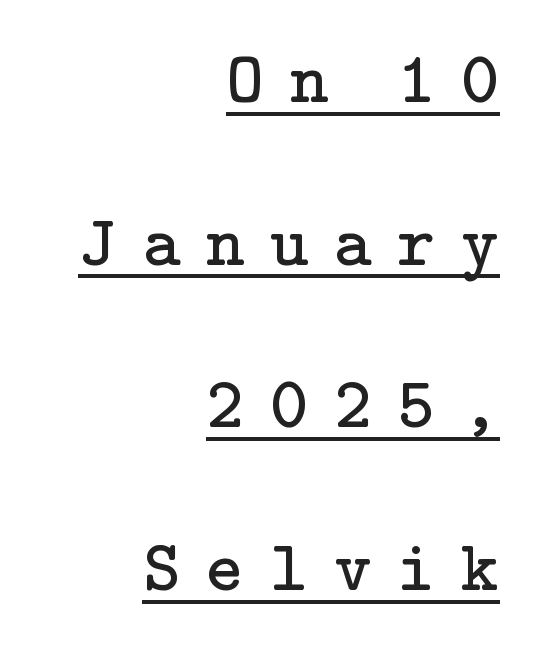
{"serif": "yes", "italic": "no", "bold": "no", "weight": "regular", "width": "normal", "stroke_contrast": "low", "x_height": "medium", "underline": "yes", "align": "right", "line_spacing": "loose", "line_spacing_ratio": 2.26, "letter_spacing": "wide", "letter_spacing_em": 0.36, "glyph_px": 72}
